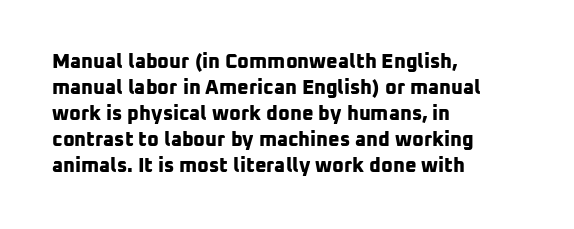
The image shows 20 px bold type; set left-aligned, normal line spacing (1.3x), normal letter spacing, not underlined.
